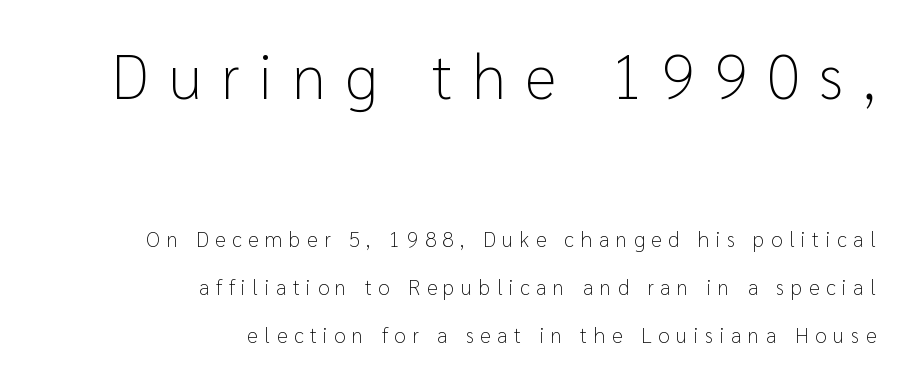
Q: Is the text bold? A: No.
Q: Is the text italic (slanted)? A: No, it is upright.
Q: Is the typeface a serif or a sans-serif typeface? A: Sans-serif.
Q: Is the text underlined? A: No.
Q: How is the paragraph aligned? A: Right-aligned.
Q: Is the spacing between letters normal or unusually wide? A: Unusually wide.
Q: Is the spacing between lines tight, normal or loose? A: Loose.
Q: Which block of text is set in a larger size, the first (top) or the second (bottom)? A: The first (top) one.
Q: Width (condensed, normal, or wide)? A: Normal.
Q: Stroke contrast? A: Low.
Q: x-height? A: Medium.
Q: Monospaced? A: No.
